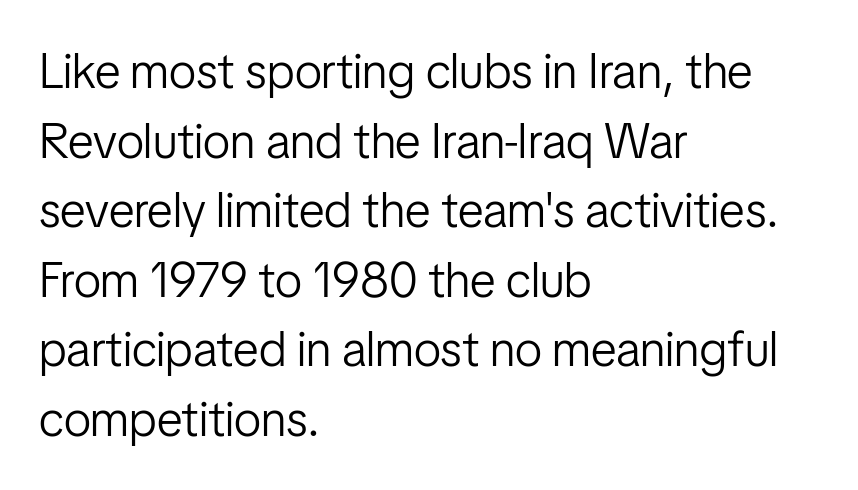
The image shows 49 px light, condensed sans-serif type, upright; set left-aligned, normal line spacing (1.42x), normal letter spacing, not underlined; low stroke contrast and a medium x-height.
